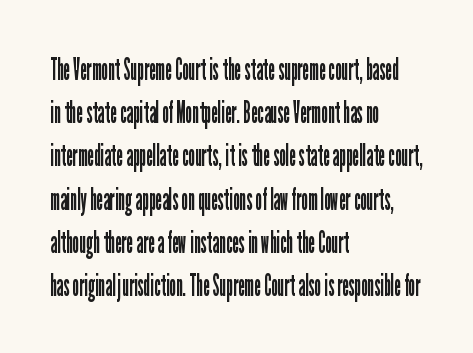
The image shows 30 px regular-weight, condensed sans-serif type, upright; set left-aligned, normal line spacing (1.44x), normal letter spacing, not underlined; low stroke contrast and a medium x-height.
